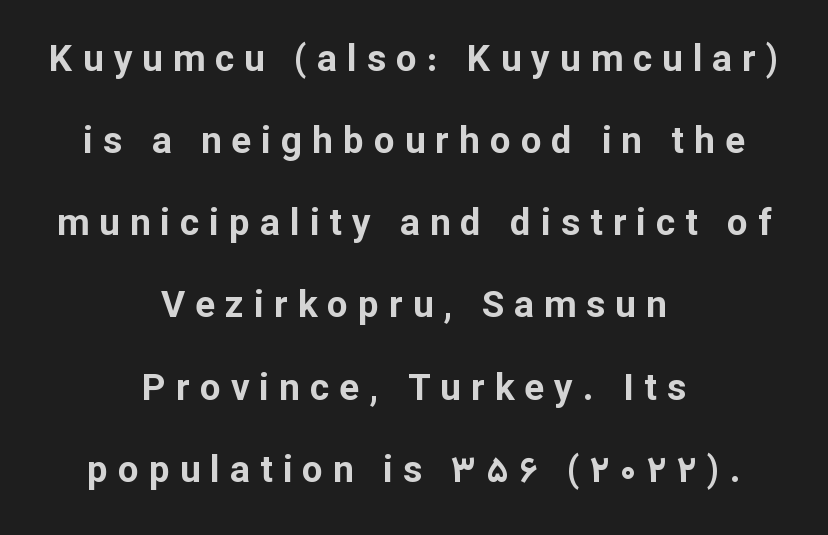
Q: Is the text bold? A: Yes.
Q: Is the text italic (slanted)? A: No, it is upright.
Q: Is the typeface a serif or a sans-serif typeface? A: Sans-serif.
Q: Is the text underlined? A: No.
Q: How is the paragraph aligned? A: Centered.
Q: Is the spacing between letters normal or unusually wide? A: Unusually wide.
Q: Is the spacing between lines tight, normal or loose? A: Loose.
Q: Width (condensed, normal, or wide)? A: Normal.
Q: Stroke contrast? A: Low.
Q: x-height? A: Medium.
Q: Monospaced? A: No.
